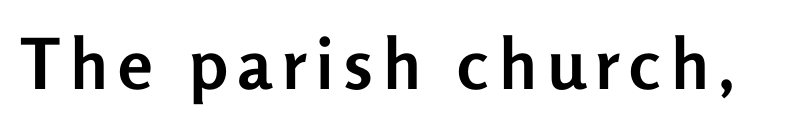
Q: Is the text bold? A: Yes.
Q: Is the text italic (slanted)? A: No, it is upright.
Q: Is the typeface a serif or a sans-serif typeface? A: Sans-serif.
Q: Is the text underlined? A: No.
Q: Width (condensed, normal, or wide)? A: Normal.
Q: Stroke contrast? A: Low.
Q: x-height? A: Medium.
Q: Monospaced? A: No.
